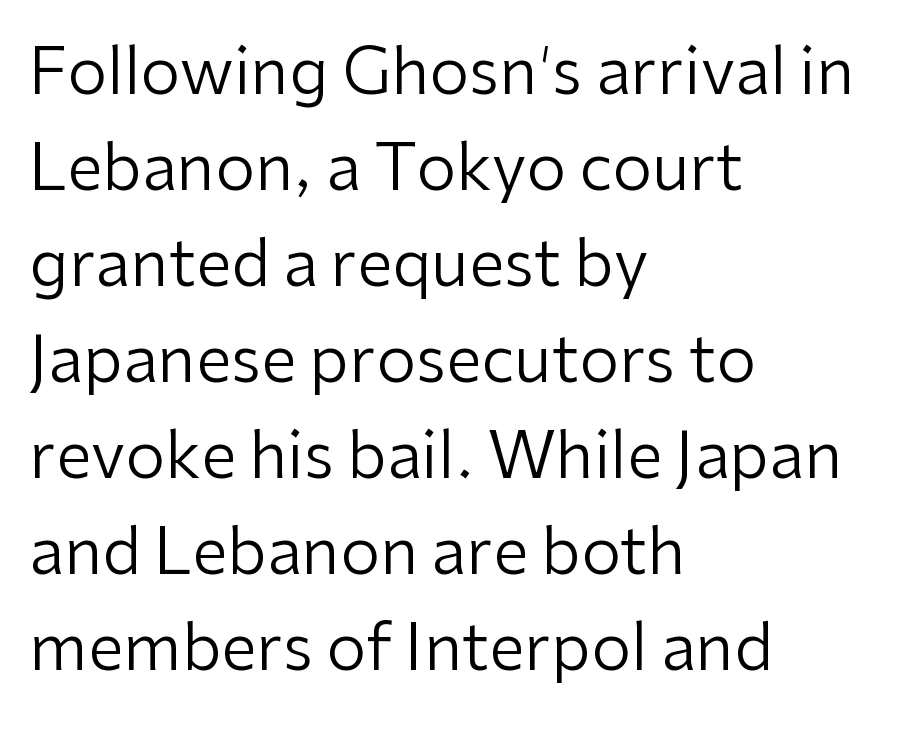
The typesetter chose a ragged-right arrangement here. Spacing verdict: proportional, widths tailored to each character. Font category for this specimen: sans-serif. Whoever set this chose a conventional vertical rhythm. Nothing unusual about the tracking: characters are spaced as the font intends.
